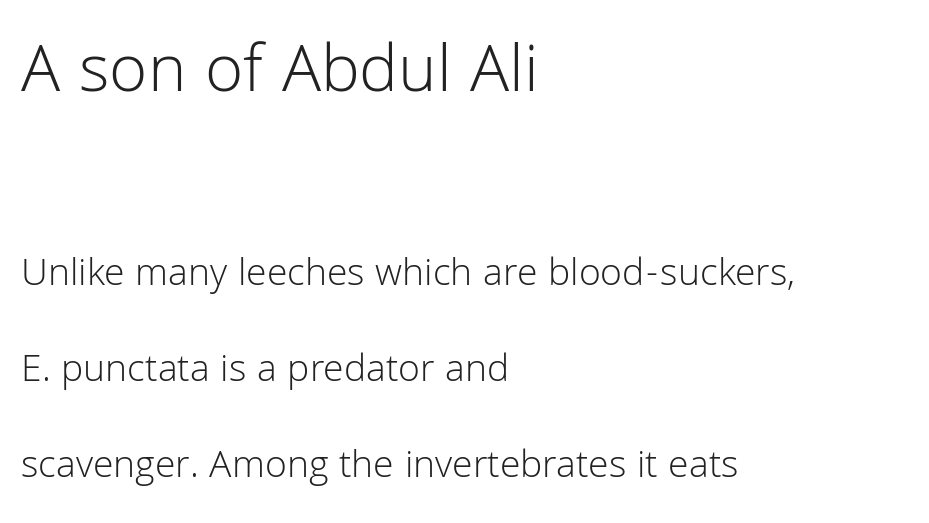
Q: Is the text bold? A: No.
Q: Is the text italic (slanted)? A: No, it is upright.
Q: Is the typeface a serif or a sans-serif typeface? A: Sans-serif.
Q: Is the text underlined? A: No.
Q: How is the paragraph aligned? A: Left-aligned.
Q: Is the spacing between letters normal or unusually wide? A: Normal.
Q: Is the spacing between lines tight, normal or loose? A: Loose.
Q: Which block of text is set in a larger size, the first (top) or the second (bottom)? A: The first (top) one.
Q: Width (condensed, normal, or wide)? A: Normal.
Q: Stroke contrast? A: Low.
Q: x-height? A: Medium.
Q: Monospaced? A: No.
